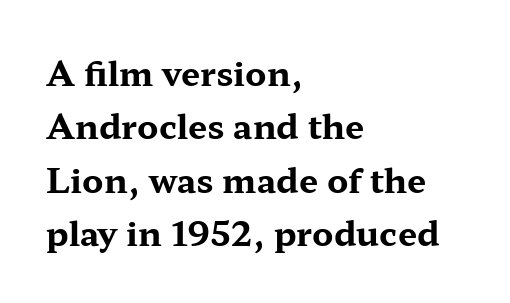
The image shows 34 px bold, wide serif type, upright; set left-aligned, normal line spacing (1.57x), normal letter spacing, not underlined; medium stroke contrast and a medium x-height.
